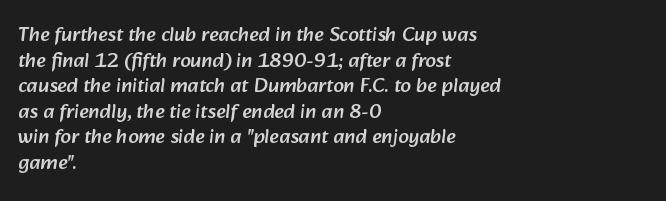
Q: Is the text underlined? A: No.
Q: How is the paragraph aligned? A: Left-aligned.
Q: Is the spacing between letters normal or unusually wide? A: Normal.
